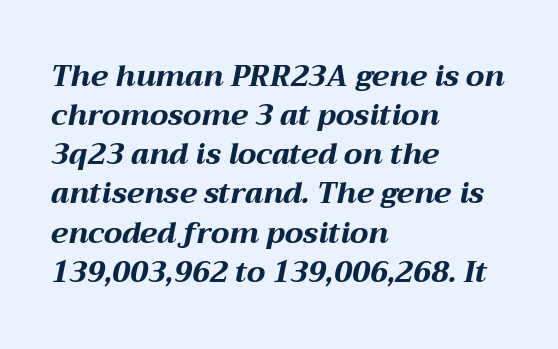
Line spacing here is normal. A typesetter would call this proportional, since set widths differ per character. Chunky letters — that's bold for sure. Notice how the stems are inclined rather than vertical — that's the hallmark of italics.
